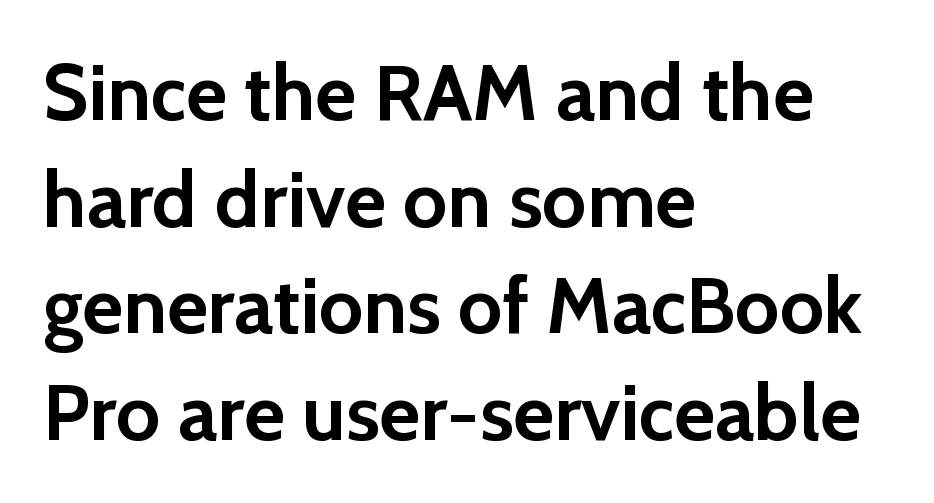
The image shows 79 px semibold sans-serif type, upright; set left-aligned, normal line spacing (1.35x), normal letter spacing, not underlined; a medium x-height.
